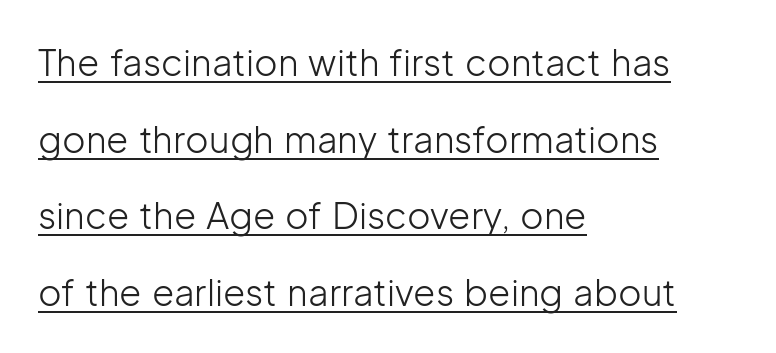
Q: Is the text bold? A: No.
Q: Is the text italic (slanted)? A: No, it is upright.
Q: Is the typeface a serif or a sans-serif typeface? A: Sans-serif.
Q: Is the text underlined? A: Yes.
Q: How is the paragraph aligned? A: Left-aligned.
Q: Is the spacing between letters normal or unusually wide? A: Normal.
Q: Is the spacing between lines tight, normal or loose? A: Loose.
Q: Width (condensed, normal, or wide)? A: Normal.
Q: Stroke contrast? A: Low.
Q: x-height? A: Medium.
Q: Monospaced? A: No.
